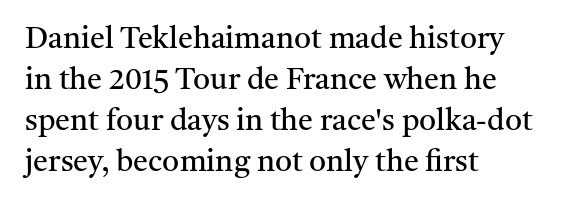
The image shows 30 px regular-weight serif type, upright; set left-aligned, normal line spacing (1.37x), normal letter spacing, not underlined; medium stroke contrast and a medium x-height.
